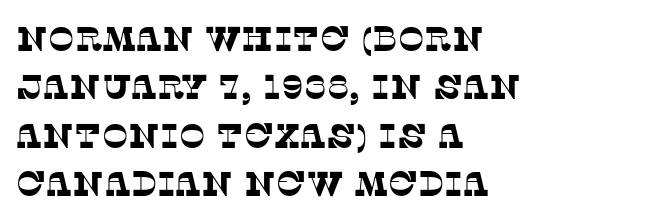
{"serif": "yes", "width": "normal", "stroke_contrast": "low", "x_height": "large", "monospaced": "no", "underline": "no", "align": "left", "line_spacing": "normal", "line_spacing_ratio": 1.38, "letter_spacing": "normal", "letter_spacing_em": 0.0, "glyph_px": 35}
